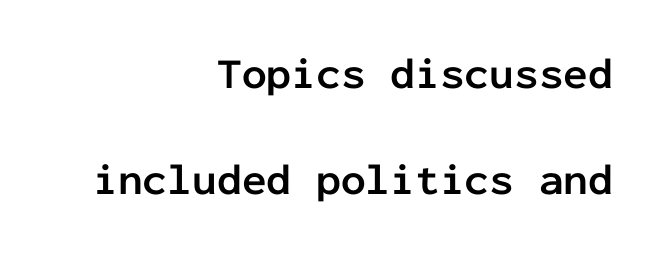
The image shows 44 px semibold sans-serif type, upright, monospaced; set right-aligned, loose line spacing (2.41x), normal letter spacing, not underlined; low stroke contrast and a medium x-height.
